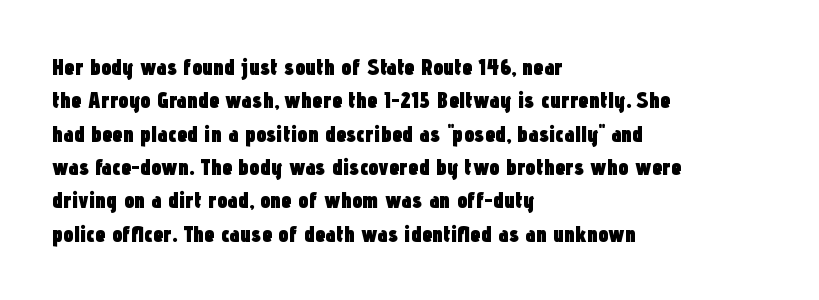
Q: Is the text bold? A: Yes.
Q: Is the text italic (slanted)? A: No, it is upright.
Q: Is the text underlined? A: No.
Q: How is the paragraph aligned? A: Left-aligned.
Q: Is the spacing between letters normal or unusually wide? A: Normal.
Q: Is the spacing between lines tight, normal or loose? A: Normal.
